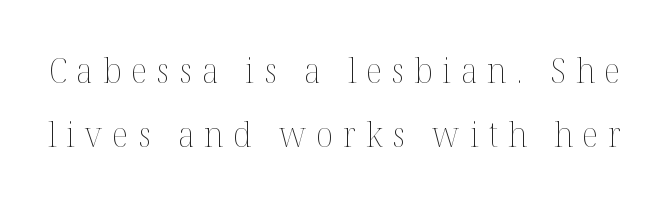
The image shows 35 px thin type, upright; set line spacing 1.82x, unusually wide letter spacing (+0.28 em), not underlined; medium stroke contrast and a medium x-height.
